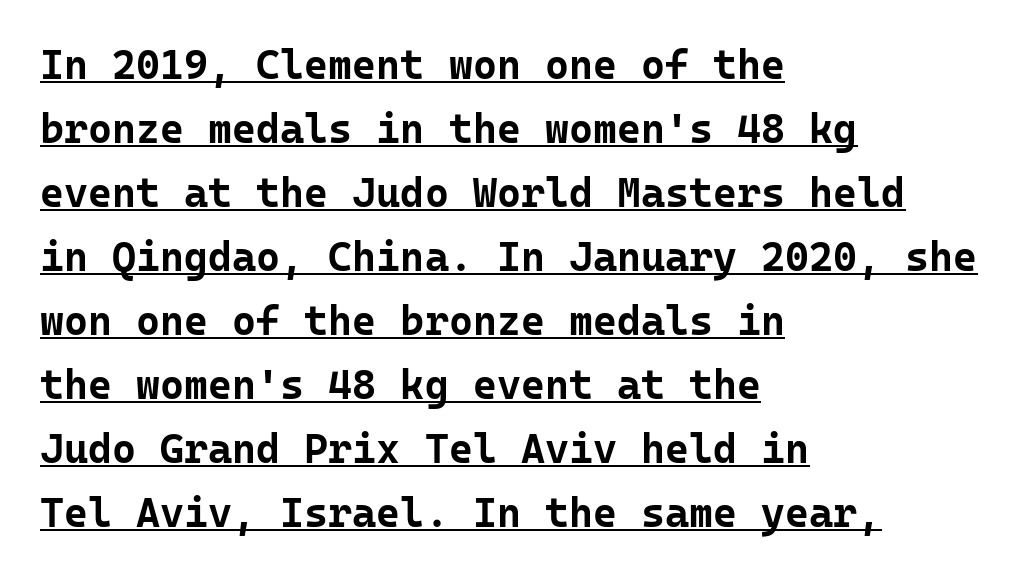
Q: Is the text bold? A: Yes.
Q: Is the text italic (slanted)? A: No, it is upright.
Q: Is the typeface a serif or a sans-serif typeface? A: Sans-serif.
Q: Is the text underlined? A: Yes.
Q: How is the paragraph aligned? A: Left-aligned.
Q: Is the spacing between letters normal or unusually wide? A: Normal.
Q: Is the spacing between lines tight, normal or loose? A: Normal.
Q: Width (condensed, normal, or wide)? A: Normal.
Q: Stroke contrast? A: Low.
Q: x-height? A: Medium.
Q: Monospaced? A: Yes.
